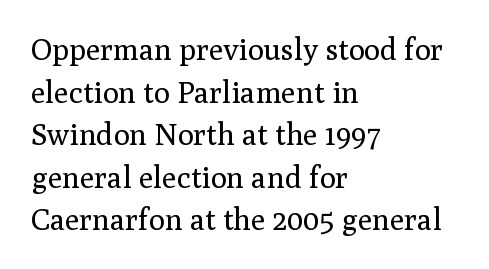
The image shows 30 px regular-weight serif type, upright; set left-aligned, normal line spacing (1.42x), normal letter spacing, not underlined; medium stroke contrast and a medium x-height.
